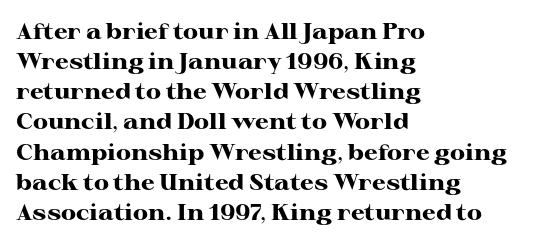
{"italic": "no", "bold": "yes", "underline": "no", "align": "left", "line_spacing": "normal", "line_spacing_ratio": 1.37, "letter_spacing": "normal", "letter_spacing_em": 0.0, "glyph_px": 22}
